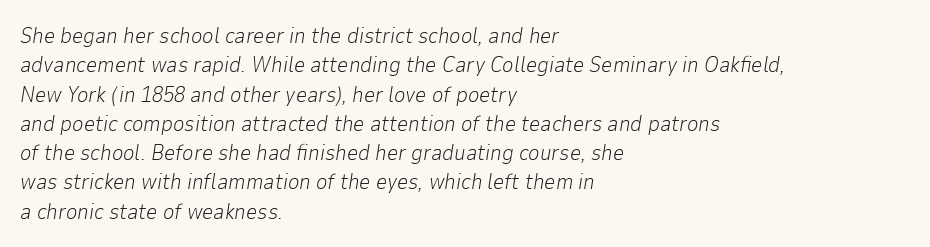
The string is rendered with underlining switched off. The face looks like a standard text weight, possibly lighter. Typeset ragged right — the left edge is the straight one. Quick note: interline space is typical. The tracking reads as untouched default to a designer's eye.
